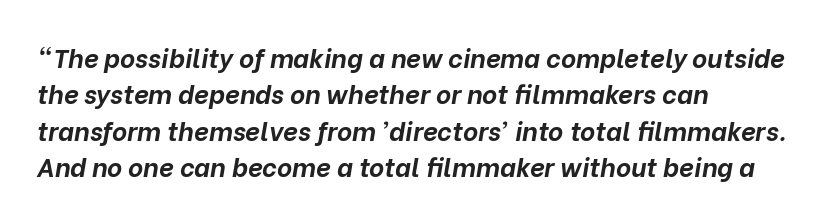
{"italic": "yes", "lean": "right", "slant_degrees": 10, "bold": "yes", "underline": "no", "align": "left", "line_spacing": "normal", "line_spacing_ratio": 1.4, "letter_spacing": "normal", "letter_spacing_em": 0.0, "glyph_px": 26}
